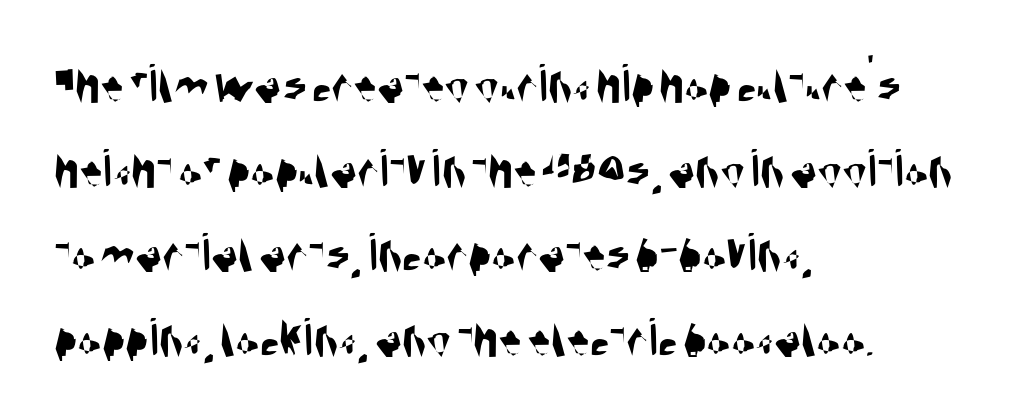
The image shows 56 px condensed sans-serif type; set left-aligned, normal line spacing (1.51x), normal letter spacing, not underlined; medium stroke contrast and a large x-height.
